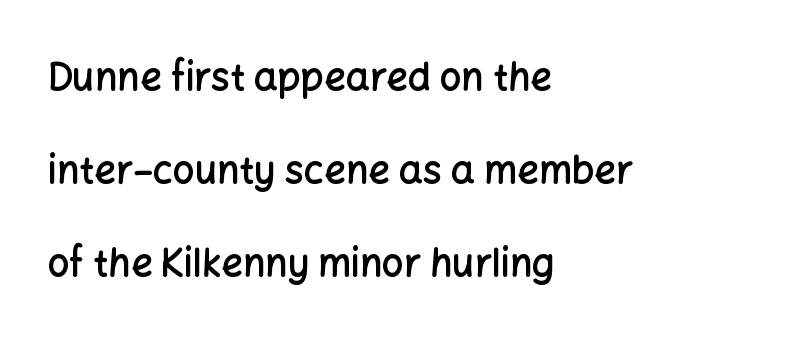
Its strokes are somewhat broadened, the hallmark of semibold type. Nope, not italic — everything's standing straight. The setting favours the left margin, as ordinary paragraphs usually do. Is this a fixed-width face? No — the glyphs have proportional, varying widths. No word sits above an underline. The typeface chosen for these lines omits serifs.
